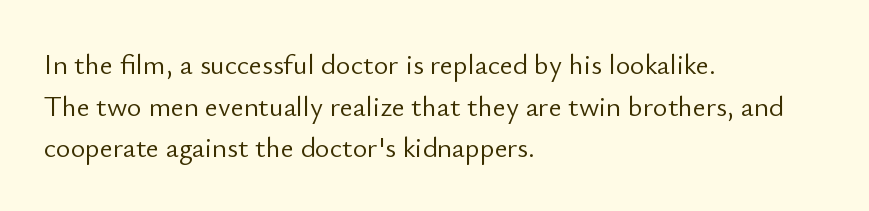
Q: Is the text bold? A: No.
Q: Is the text italic (slanted)? A: No, it is upright.
Q: Is the typeface a serif or a sans-serif typeface? A: Sans-serif.
Q: Is the text underlined? A: No.
Q: How is the paragraph aligned? A: Left-aligned.
Q: Is the spacing between letters normal or unusually wide? A: Normal.
Q: Is the spacing between lines tight, normal or loose? A: Normal.
Q: Width (condensed, normal, or wide)? A: Normal.
Q: Stroke contrast? A: Low.
Q: x-height? A: Small.
Q: Monospaced? A: No.
